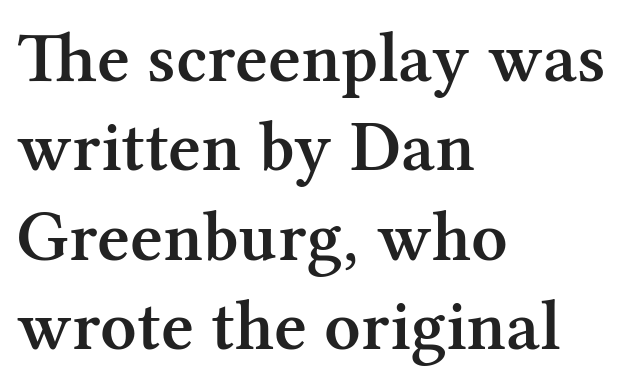
The image shows 71 px semibold serif type, upright; set left-aligned, normal line spacing (1.26x), normal letter spacing, not underlined; medium stroke contrast and a medium x-height.
